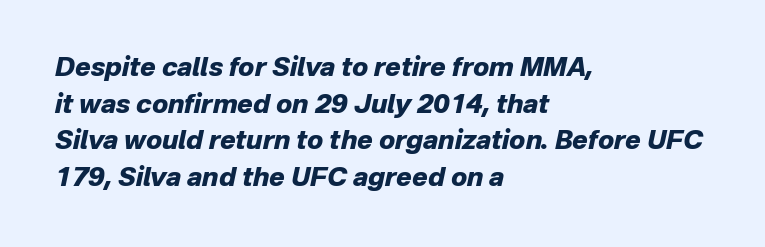
Q: Is the text bold? A: Yes.
Q: Is the text italic (slanted)? A: Yes, it leans right by about 12 degrees.
Q: Is the text underlined? A: No.
Q: How is the paragraph aligned? A: Left-aligned.
Q: Is the spacing between letters normal or unusually wide? A: Normal.
Q: Is the spacing between lines tight, normal or loose? A: Normal.
